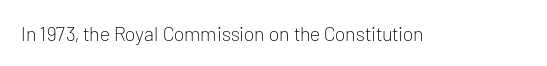
Posture: upright roman. Short note: letters normally spaced. The weight would be labelled regular, book, light, or lighter still. Lines of text with bare space underneath.
